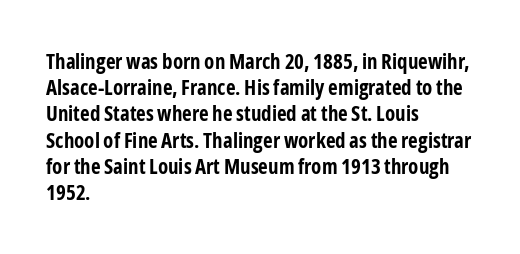
{"italic": "no", "bold": "yes", "underline": "no", "align": "left", "line_spacing": "normal", "line_spacing_ratio": 1.25, "letter_spacing": "normal", "letter_spacing_em": 0.0, "glyph_px": 21}
